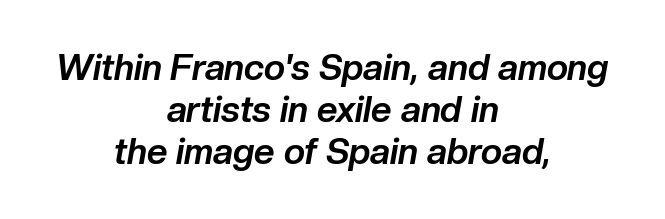
{"italic": "yes", "lean": "right", "slant_degrees": 10, "bold": "yes", "weight": "bold", "width": "normal", "stroke_contrast": "low", "x_height": "medium", "monospaced": "no", "underline": "no", "align": "center", "line_spacing_ratio": 1.17, "letter_spacing": "normal", "letter_spacing_em": 0.0, "glyph_px": 36}
